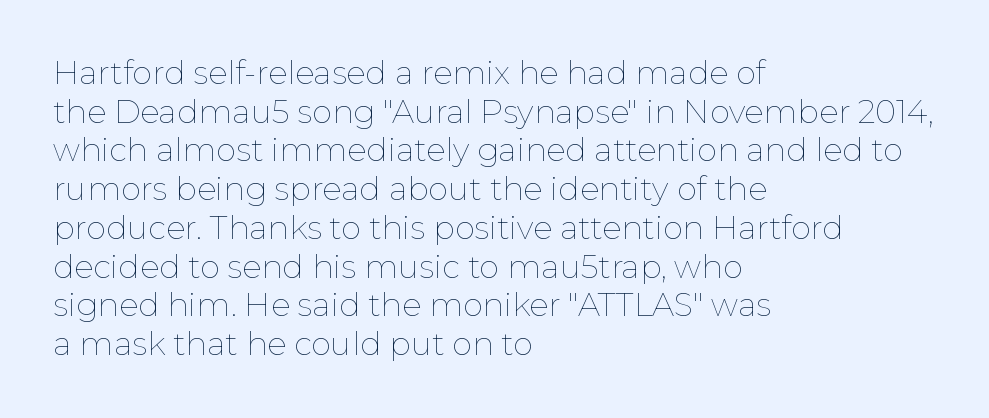
The image shows 32 px thin type, upright; set left-aligned, line spacing 1.21x, normal letter spacing, not underlined; low stroke contrast and a medium x-height.
